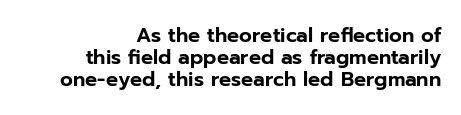
{"italic": "no", "underline": "no", "align": "right", "line_spacing": "tight", "line_spacing_ratio": 1.1, "letter_spacing": "normal", "letter_spacing_em": 0.0, "glyph_px": 20}
